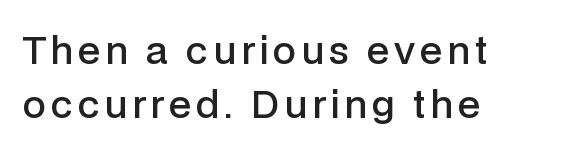
In CSS terms this would be text-align: left. Typographically, this falls in the sans-serif category. Do the characters align in a grid? No, the font is proportional. Is there much room between lines? A standard amount, neither cramped nor airy. Bold? Not quite — semibold, heavier than regular but stopping short. These lines were composed using upright roman letters.
